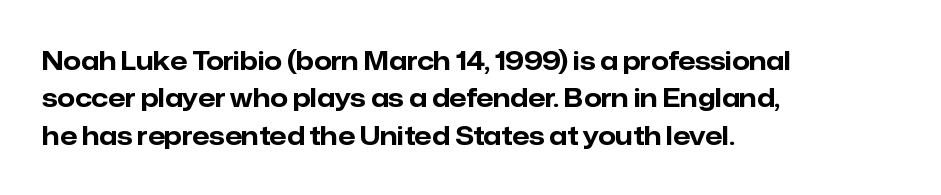
{"italic": "no", "bold": "yes", "underline": "no", "align": "left", "line_spacing": "normal", "line_spacing_ratio": 1.5, "letter_spacing": "normal", "letter_spacing_em": 0.0, "glyph_px": 25}
